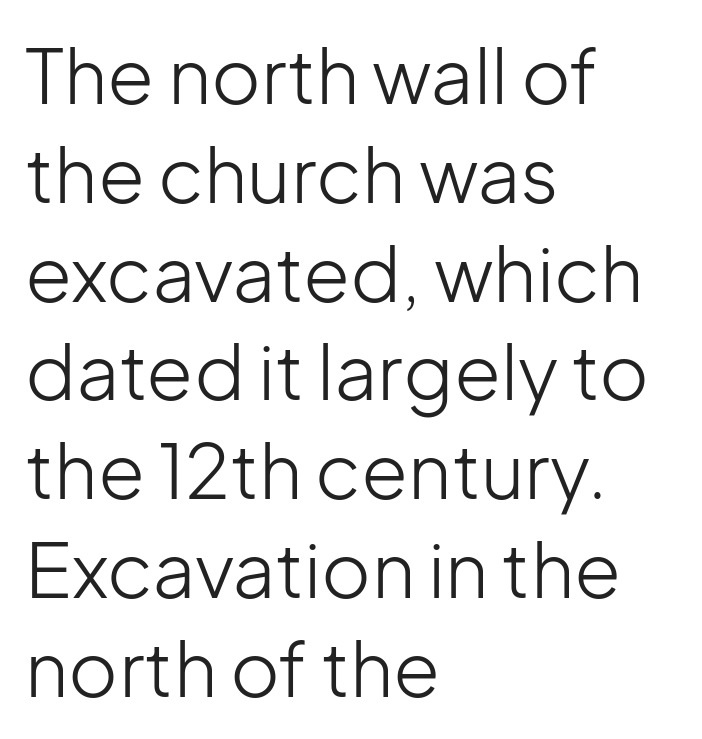
Normally led — the rows are evenly, conventionally spaced. These lines were composed using upright roman letters. Horizontal alignment here is leftward, the default for most running prose. Honestly, there is no underline to notice here at all. Caption: face not bold, strokes unweighted. A sans-serif font was chosen for this passage.
